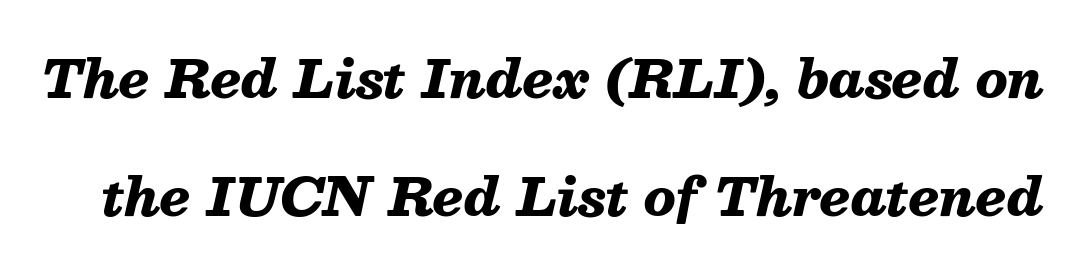
{"italic": "yes", "lean": "right", "slant_degrees": 13, "bold": "yes", "weight": "heavy", "width": "normal", "stroke_contrast": "medium", "x_height": "medium", "monospaced": "no", "underline": "no", "line_spacing": "loose", "line_spacing_ratio": 2.27, "letter_spacing": "normal", "letter_spacing_em": 0.0, "glyph_px": 52}
